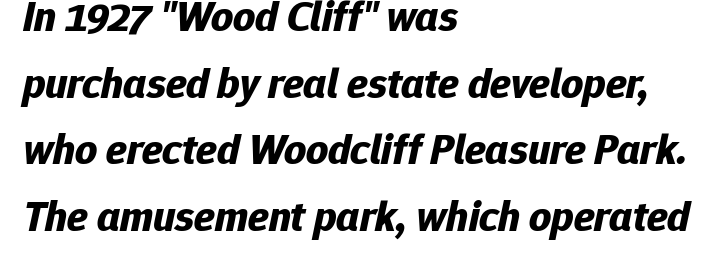
Q: Is the text bold? A: Yes.
Q: Is the text italic (slanted)? A: Yes, it leans right by about 12 degrees.
Q: Is the text underlined? A: No.
Q: How is the paragraph aligned? A: Left-aligned.
Q: Is the spacing between letters normal or unusually wide? A: Normal.
Q: Is the spacing between lines tight, normal or loose? A: Normal.
Q: Width (condensed, normal, or wide)? A: Normal.
Q: Stroke contrast? A: Low.
Q: x-height? A: Medium.
Q: Monospaced? A: No.
